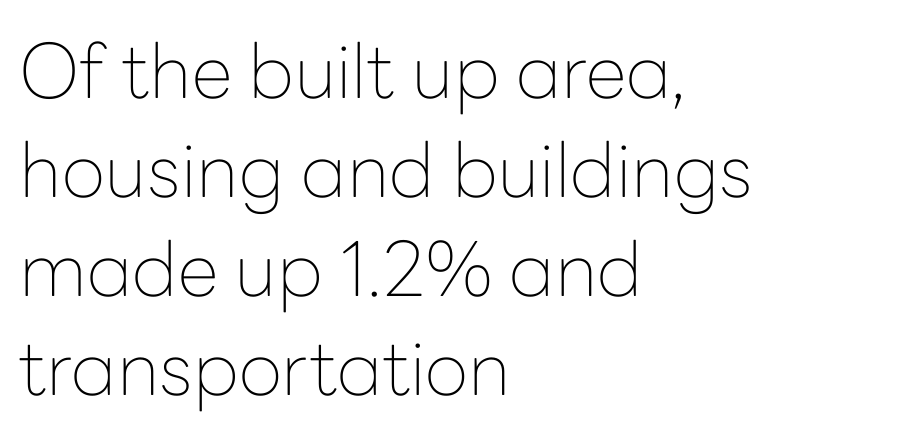
If you measured baseline to baseline, you'd find a middling distance. Note the varied advance widths — an 'i' is clearly narrower than an 'm'. The type sits square on the baseline with zero lean. This rendering uses left alignment, leaving the right contour irregular. Just letters on the line, the space beneath them empty. Classification — sans serif.
